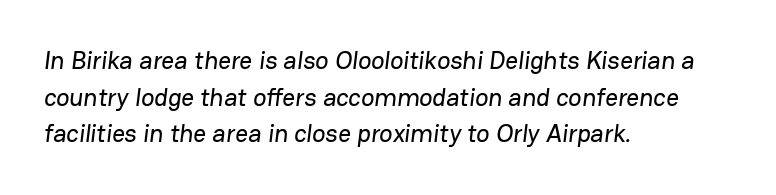
The image shows 25 px text type; set left-aligned, normal line spacing (1.47x), normal letter spacing, not underlined.
